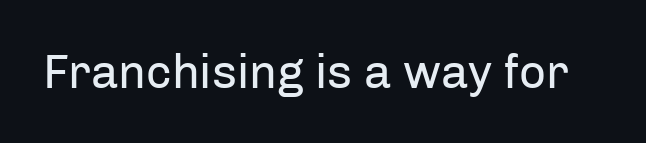
Q: Is the text bold? A: No.
Q: Is the text italic (slanted)? A: No, it is upright.
Q: Is the typeface a serif or a sans-serif typeface? A: Sans-serif.
Q: Is the text underlined? A: No.
Q: Is the spacing between letters normal or unusually wide? A: Normal.
Q: Width (condensed, normal, or wide)? A: Normal.
Q: Stroke contrast? A: Low.
Q: x-height? A: Medium.
Q: Monospaced? A: No.
